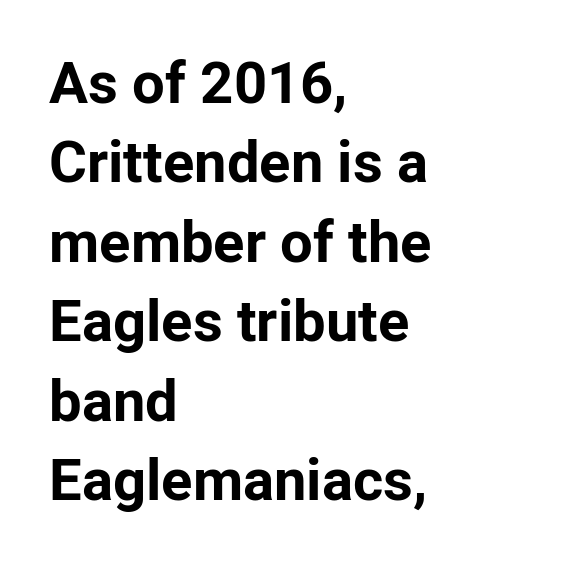
The image shows 58 px bold sans-serif type, upright; set left-aligned, normal line spacing (1.37x), normal letter spacing, not underlined; low stroke contrast and a medium x-height.
